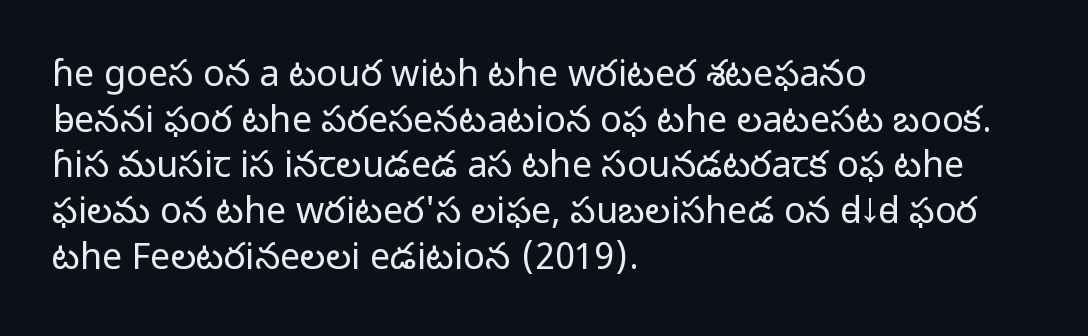
The image shows 36 px light sans-serif type, upright; set left-aligned, normal line spacing (1.27x), normal letter spacing, not underlined; low stroke contrast and a medium x-height.
